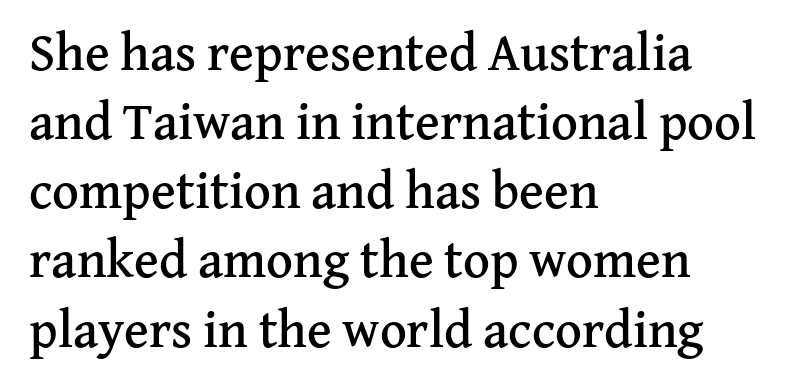
Just letters on the line, the space beneath them empty. Designer's note — italics off, roman on. Note: serifs present on the glyphs. Visually the block forms a straight wall on the left and a jagged coastline on the right. Short note: letters normally spaced. This sample keeps an unexceptional amount of space between lines.
